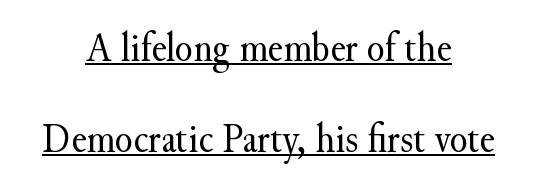
This sample is center-justified, so both line endings float freely. Decoration check: the copy is underlined. Style check: upright. Ink coverage per letter is moderate at most. Is this a fixed-width face? No — the glyphs have proportional, varying widths.
